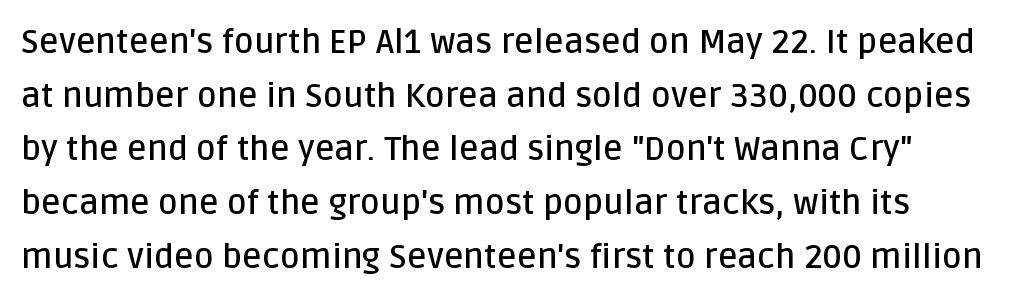
The image shows 34 px semibold sans-serif type, upright; set left-aligned, normal line spacing (1.58x), normal letter spacing, not underlined; low stroke contrast and a large x-height.
